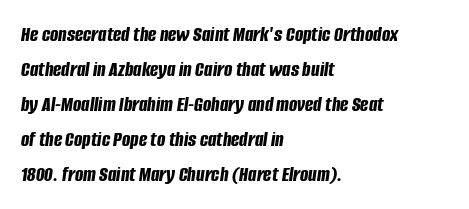
Heavy, bold letterforms. Successive baselines arrive at the customary interval. There's an unmistakable incline to the writing here. This rendering features lettering with no underline.
